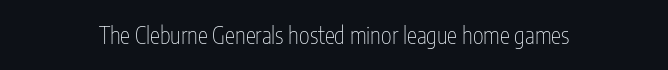
A roman cut, with each character standing at attention. Heft: none added — not bold. Notice how the passage keeps no hard edge, just a central spine. The rendering keeps characters at their native spacing. Nobody drew a line under any word here.
